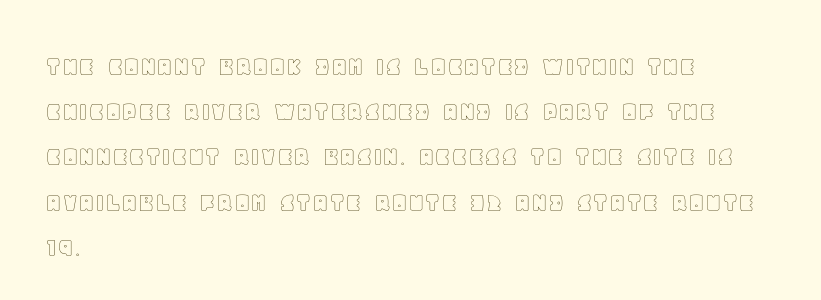
{"italic": "no", "width": "normal", "x_height": "large", "monospaced": "no", "underline": "no", "align": "left", "line_spacing": "normal", "line_spacing_ratio": 1.56, "letter_spacing": "normal", "letter_spacing_em": 0.0, "glyph_px": 29}
